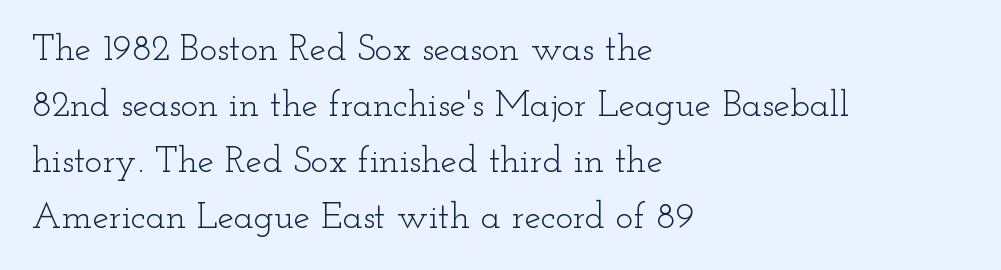
Notice how the passage keeps a crisp vertical edge on the left only. This sample has the flowing, uneven cadence of proportional lettering. The horizontal fit of the characters is conventional and even. This block has exactly the height ordinary leading produces.
